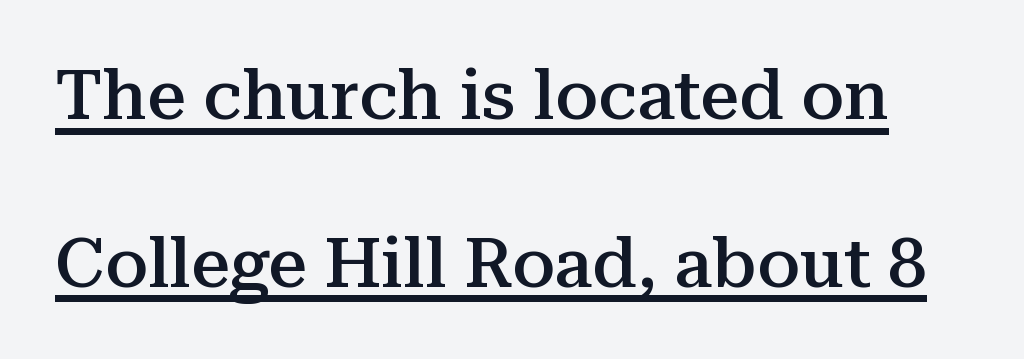
Q: Is the text bold? A: Semi-bold.
Q: Is the text italic (slanted)? A: No, it is upright.
Q: Is the typeface a serif or a sans-serif typeface? A: Serif.
Q: Is the text underlined? A: Yes.
Q: Is the spacing between letters normal or unusually wide? A: Normal.
Q: Is the spacing between lines tight, normal or loose? A: Loose.
Q: Width (condensed, normal, or wide)? A: Normal.
Q: Stroke contrast? A: Medium.
Q: x-height? A: Medium.
Q: Monospaced? A: No.
